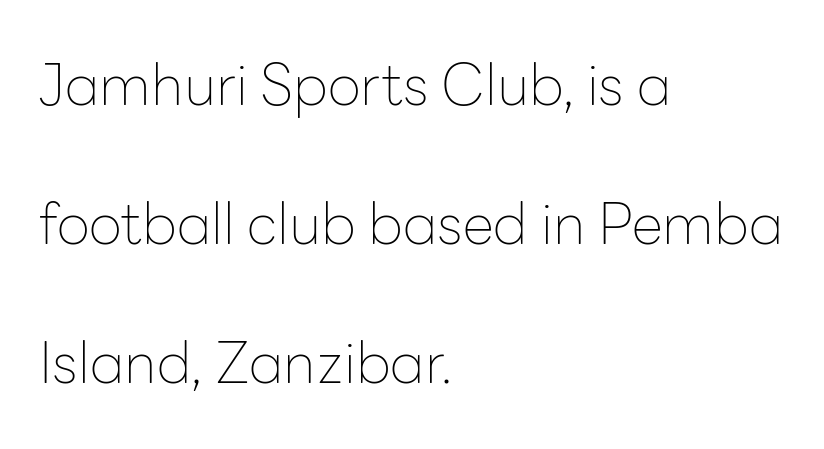
The image shows 57 px thin sans-serif type, upright; set left-aligned, loose line spacing (2.44x), normal letter spacing, not underlined; low stroke contrast and a medium x-height.
